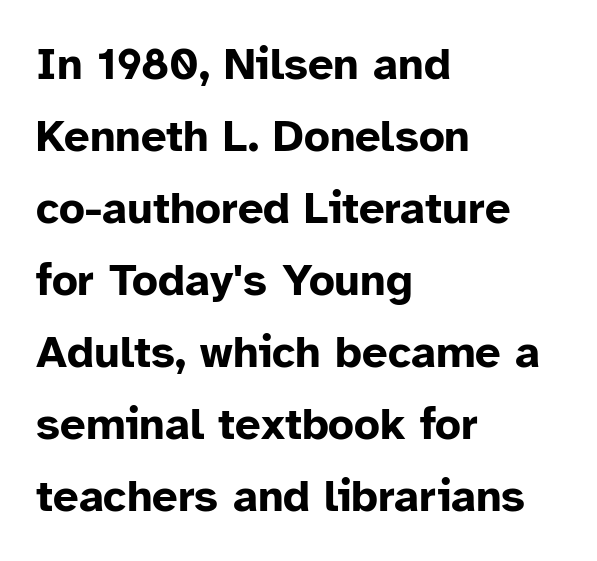
A sans-serif font was chosen for this passage. Underline: absent. Do the characters align in a grid? No, the font is proportional. Upright lettering throughout.
